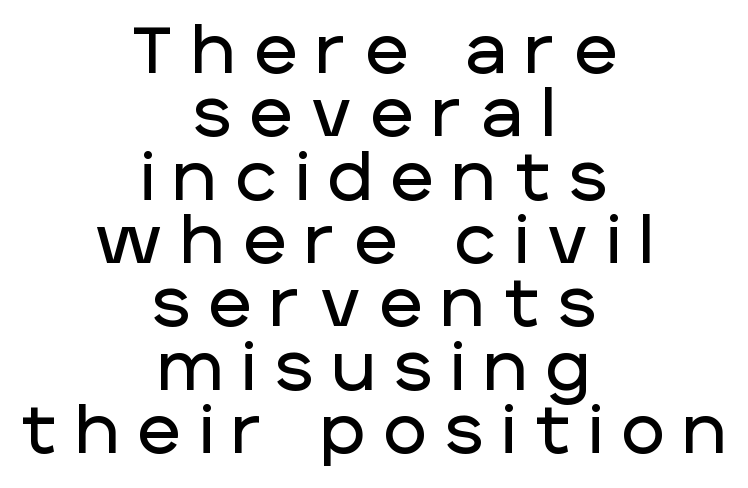
{"serif": "no", "italic": "no", "width": "normal", "stroke_contrast": "low", "x_height": "large", "monospaced": "no", "underline": "no", "align": "center", "line_spacing": "tight", "line_spacing_ratio": 0.96, "letter_spacing": "wide", "letter_spacing_em": 0.29, "glyph_px": 66}
